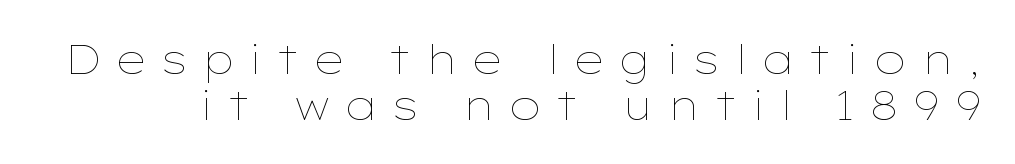
The letters look calm and open, with moderate or lighter stems. A roman cut, with each character standing at attention. The rendering uses natural spacing where letterforms have individual widths. Each word looks stretched out because of the extra space between its letters. Letters rest on an invisible, unmarked baseline. Does the leading feel generous? Not at all — it's pinched.
